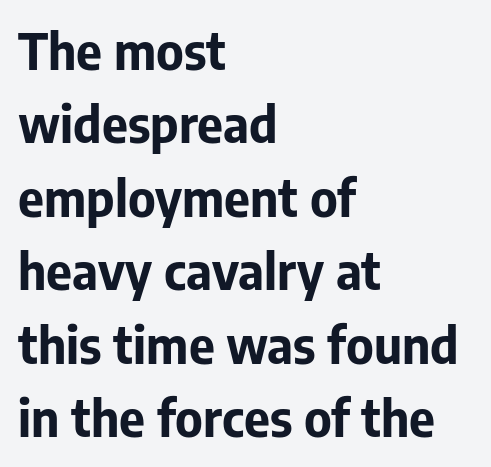
Q: Is the text bold? A: Yes.
Q: Is the text italic (slanted)? A: No, it is upright.
Q: Is the typeface a serif or a sans-serif typeface? A: Sans-serif.
Q: Is the text underlined? A: No.
Q: How is the paragraph aligned? A: Left-aligned.
Q: Is the spacing between letters normal or unusually wide? A: Normal.
Q: Is the spacing between lines tight, normal or loose? A: Normal.
Q: Width (condensed, normal, or wide)? A: Normal.
Q: Stroke contrast? A: Low.
Q: x-height? A: Medium.
Q: Monospaced? A: No.
